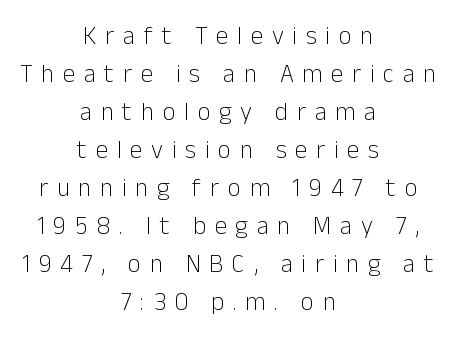
The horizontal fit of the characters is loose and conspicuously gappy. Each new line begins a customary step beneath the previous one. Lines of text with bare space underneath. A quiet, ordinary-to-light weight characterises the typeface. Every stem runs plumb, perpendicular to the baseline.
